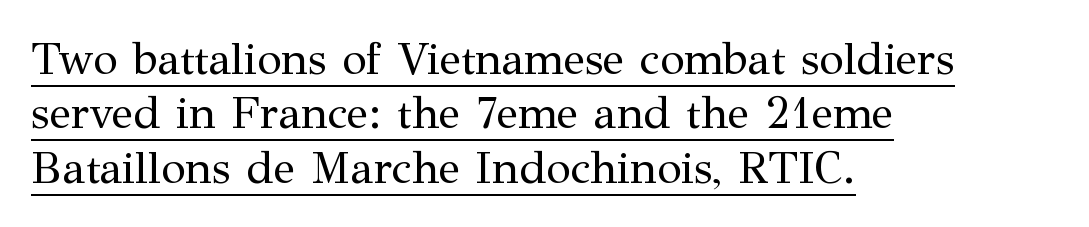
The image shows 45 px regular-weight serif type, upright; set left-aligned, line spacing 1.21x, normal letter spacing, underlined; medium stroke contrast and a medium x-height.
